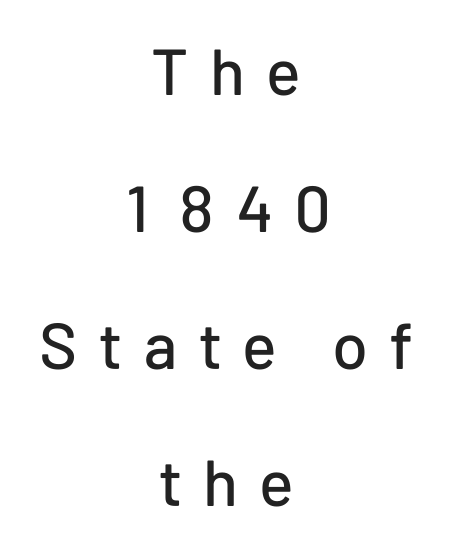
{"serif": "no", "italic": "no", "width": "normal", "stroke_contrast": "low", "x_height": "medium", "monospaced": "no", "underline": "no", "align": "center", "line_spacing": "loose", "line_spacing_ratio": 2.11, "letter_spacing": "wide", "letter_spacing_em": 0.32, "glyph_px": 65}
